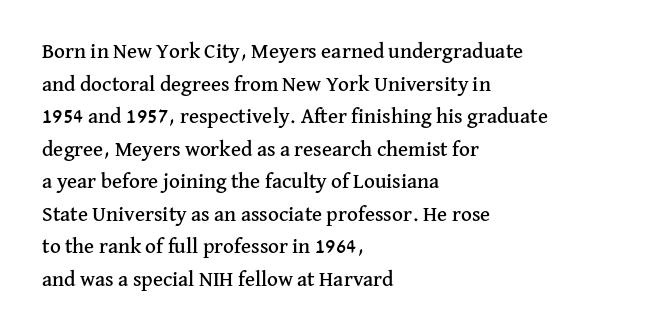
The image shows 21 px text type, upright; set left-aligned, normal line spacing (1.55x), normal letter spacing, not underlined.
